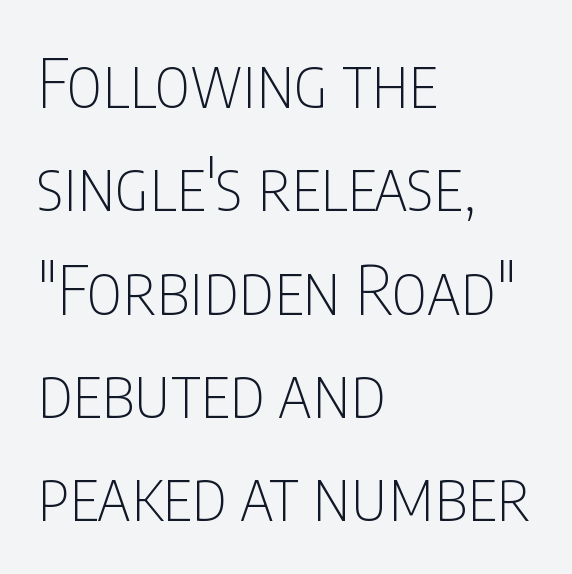
Q: Is the text bold? A: No.
Q: Is the text italic (slanted)? A: No, it is upright.
Q: Is the typeface a serif or a sans-serif typeface? A: Sans-serif.
Q: Is the text underlined? A: No.
Q: How is the paragraph aligned? A: Left-aligned.
Q: Is the spacing between letters normal or unusually wide? A: Normal.
Q: Is the spacing between lines tight, normal or loose? A: Normal.
Q: Width (condensed, normal, or wide)? A: Condensed.
Q: Stroke contrast? A: Low.
Q: x-height? A: Large.
Q: Monospaced? A: No.
